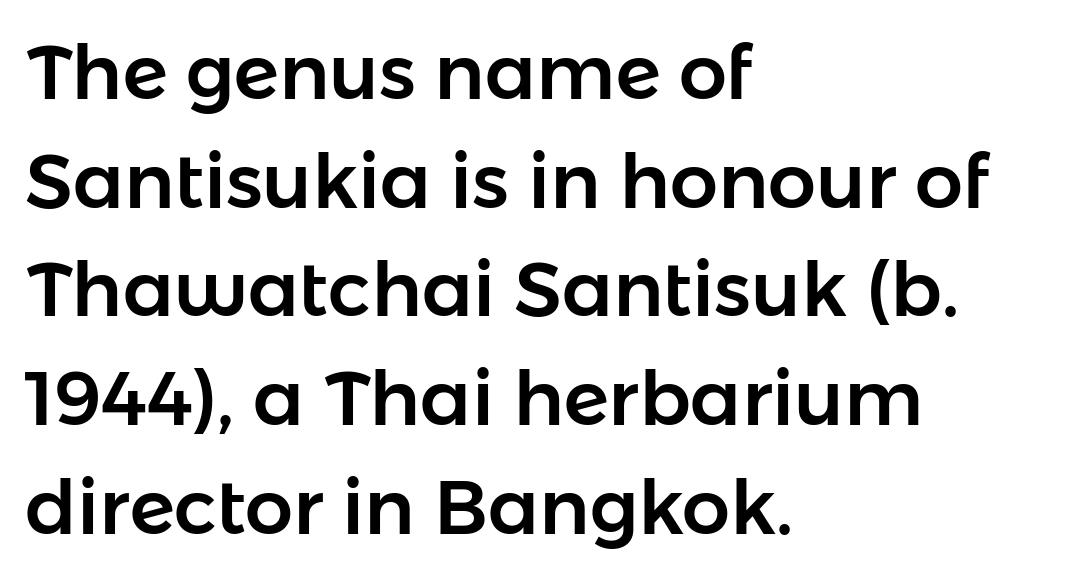
Q: Is the text italic (slanted)? A: No, it is upright.
Q: Is the typeface a serif or a sans-serif typeface? A: Sans-serif.
Q: Is the text underlined? A: No.
Q: How is the paragraph aligned? A: Left-aligned.
Q: Is the spacing between letters normal or unusually wide? A: Normal.
Q: Is the spacing between lines tight, normal or loose? A: Normal.
Q: Width (condensed, normal, or wide)? A: Normal.
Q: Stroke contrast? A: Low.
Q: x-height? A: Medium.
Q: Monospaced? A: No.
